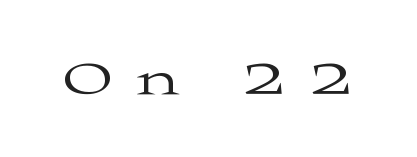
The image shows 49 px regular-weight, wide serif type, upright; set unusually wide letter spacing (+0.49 em), not underlined; medium stroke contrast and a medium x-height.
